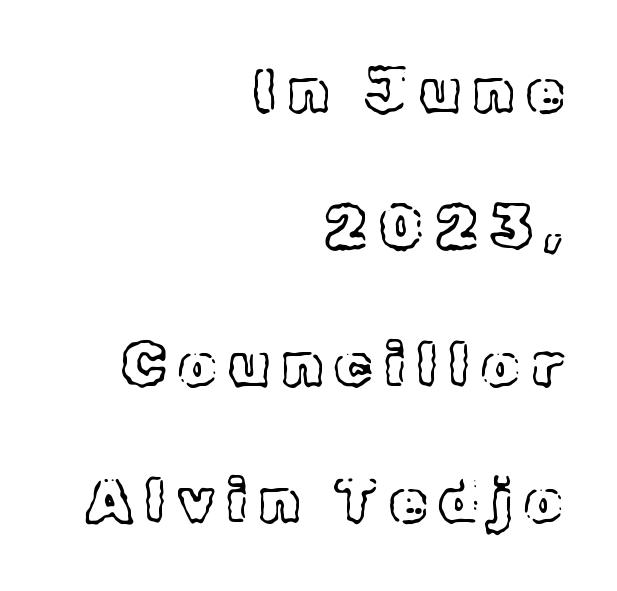
In CSS terms this would be text-align: right. No word sits above an underline. The typography opts for an upright posture over an oblique one. Honestly, the rows look like they've been pulled way apart.
